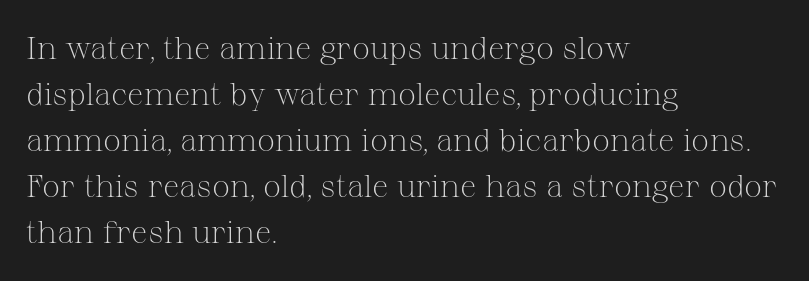
The image shows 32 px light serif type, upright; set left-aligned, normal line spacing (1.44x), normal letter spacing, not underlined; medium stroke contrast and a medium x-height.
